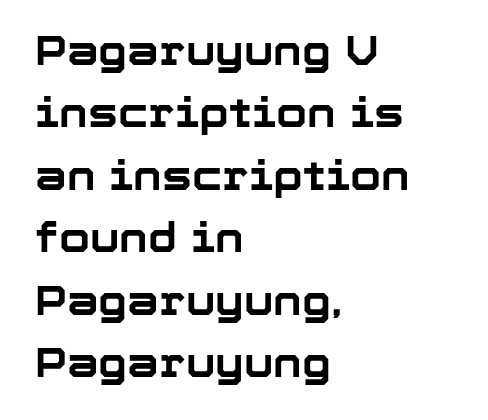
These lines are rendered in a variable-pitch font. You could call the tracking neutral — neither tight nor loose. The typesetting leans heavy: a genuine bold. Line starts are locked; line ends wander. You can tell from the bare stems that sans-serif type was used.
